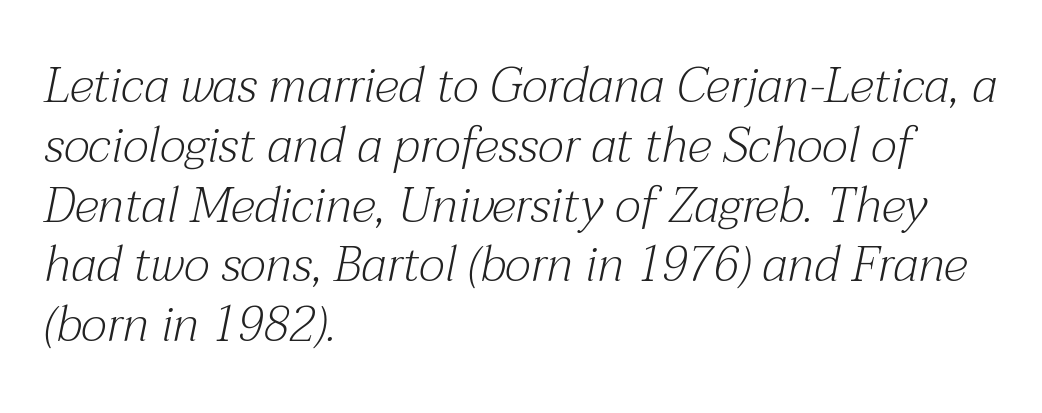
Between one letter and the next there's only the usual sliver of space. All the whitespace from short lines collects on the right. Bare-footed words on every line. Every character sits at an angle, as italics do. To sum up the face: it has serifs.
